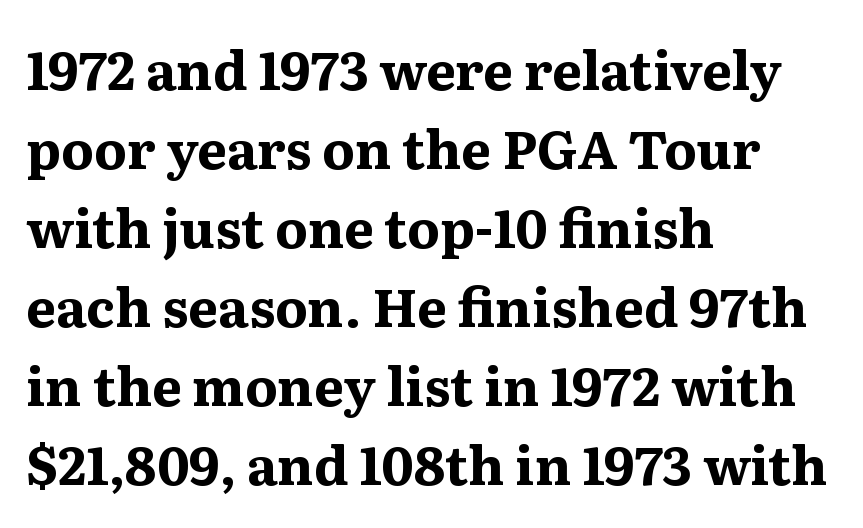
{"serif": "yes", "italic": "no", "bold": "yes", "weight": "bold", "width": "normal", "stroke_contrast": "medium", "x_height": "medium", "monospaced": "no", "underline": "no", "align": "left", "line_spacing": "normal", "line_spacing_ratio": 1.49, "letter_spacing": "normal", "letter_spacing_em": 0.0, "glyph_px": 53}
